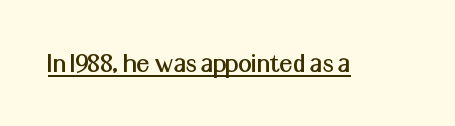
The image shows 30 px sans-serif type, upright; set normal letter spacing, underlined; medium stroke contrast and a medium x-height.
